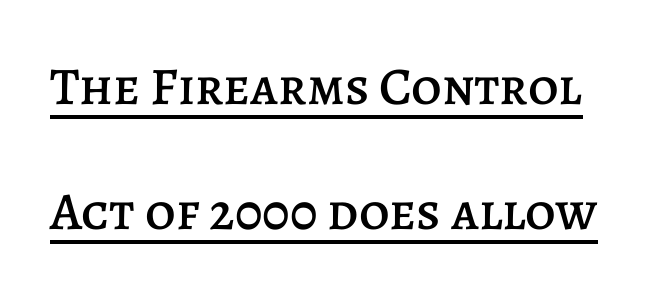
{"italic": "no", "width": "normal", "stroke_contrast": "low", "x_height": "large", "monospaced": "no", "underline": "yes", "line_spacing": "loose", "line_spacing_ratio": 2.35, "letter_spacing": "normal", "letter_spacing_em": 0.0, "glyph_px": 53}
